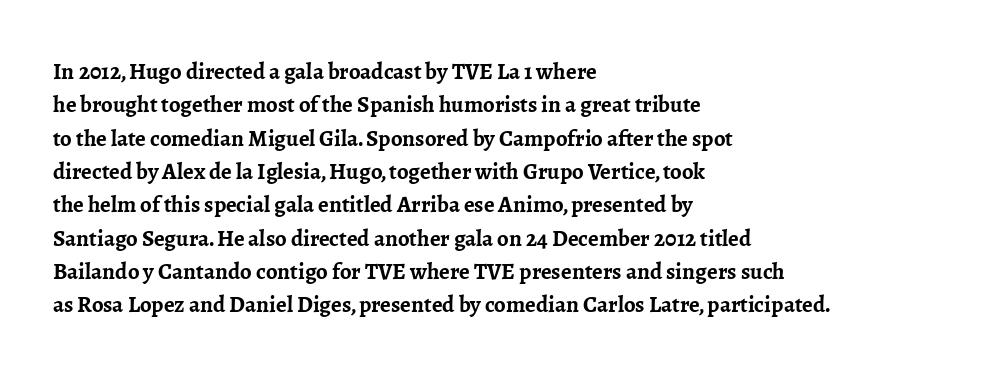
{"italic": "no", "bold": "yes", "underline": "no", "align": "left", "line_spacing": "normal", "line_spacing_ratio": 1.45, "letter_spacing": "normal", "letter_spacing_em": 0.0, "glyph_px": 23}
